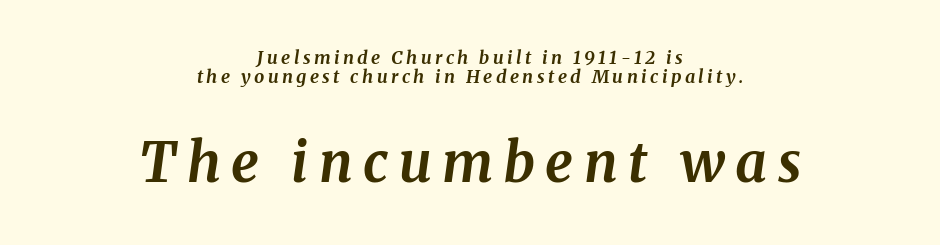
Q: Is the text bold? A: Yes.
Q: Is the text italic (slanted)? A: Yes, it leans right by about 8 degrees.
Q: Is the typeface a serif or a sans-serif typeface? A: Serif.
Q: Is the text underlined? A: No.
Q: How is the paragraph aligned? A: Centered.
Q: Is the spacing between lines tight, normal or loose? A: Tight.
Q: Which block of text is set in a larger size, the first (top) or the second (bottom)? A: The second (bottom) one.
Q: Width (condensed, normal, or wide)? A: Normal.
Q: Stroke contrast? A: Medium.
Q: x-height? A: Medium.
Q: Monospaced? A: No.
